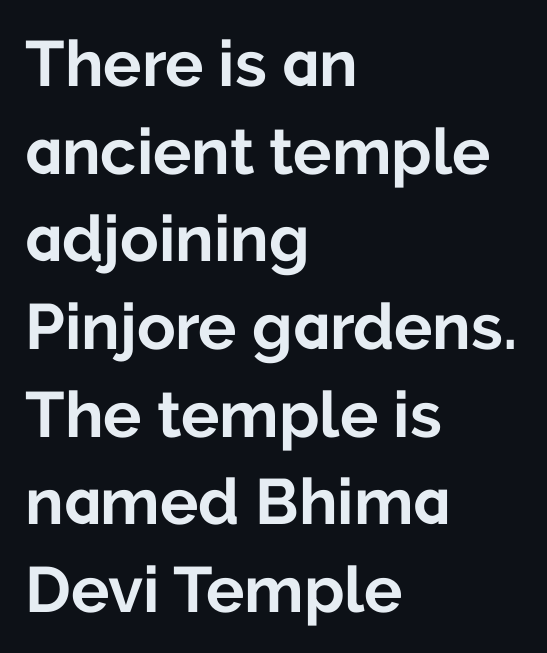
{"serif": "no", "italic": "no", "bold": "yes", "weight": "bold", "width": "normal", "stroke_contrast": "low", "x_height": "medium", "monospaced": "no", "underline": "no", "align": "left", "line_spacing": "normal", "line_spacing_ratio": 1.37, "letter_spacing": "normal", "letter_spacing_em": 0.0, "glyph_px": 64}
